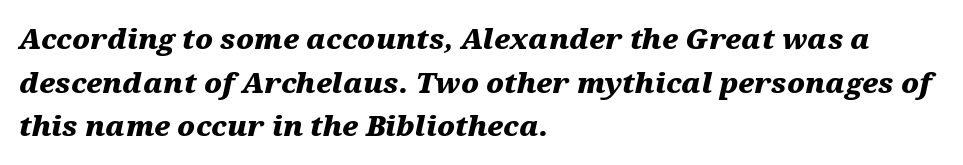
Q: Is the text bold? A: Yes.
Q: Is the text italic (slanted)? A: Yes, it leans right by about 12 degrees.
Q: Is the text underlined? A: No.
Q: How is the paragraph aligned? A: Left-aligned.
Q: Is the spacing between letters normal or unusually wide? A: Normal.
Q: Is the spacing between lines tight, normal or loose? A: Normal.
Q: Width (condensed, normal, or wide)? A: Wide.
Q: Stroke contrast? A: Medium.
Q: x-height? A: Medium.
Q: Monospaced? A: No.
